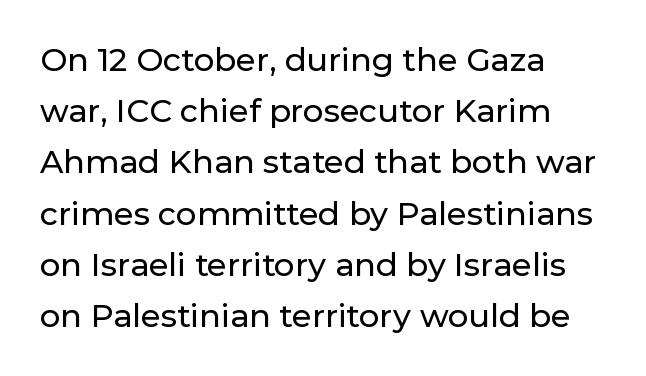
{"serif": "no", "italic": "no", "width": "normal", "stroke_contrast": "low", "x_height": "medium", "monospaced": "no", "underline": "no", "align": "left", "line_spacing": "normal", "line_spacing_ratio": 1.6, "letter_spacing": "normal", "letter_spacing_em": 0.0, "glyph_px": 32}
